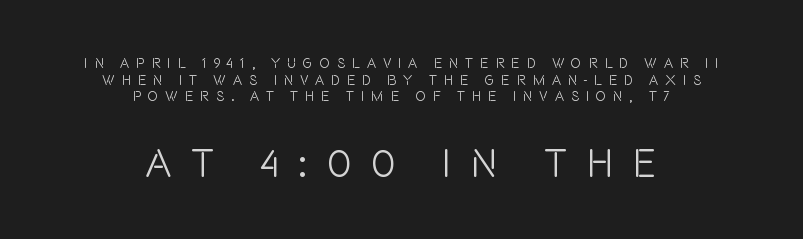
Q: Is the text bold? A: No.
Q: Is the text italic (slanted)? A: No, it is upright.
Q: Is the typeface a serif or a sans-serif typeface? A: Sans-serif.
Q: Is the text underlined? A: No.
Q: How is the paragraph aligned? A: Centered.
Q: Is the spacing between letters normal or unusually wide? A: Unusually wide.
Q: Which block of text is set in a larger size, the first (top) or the second (bottom)? A: The second (bottom) one.
Q: Width (condensed, normal, or wide)? A: Condensed.
Q: Stroke contrast? A: Low.
Q: x-height? A: Large.
Q: Monospaced? A: No.
